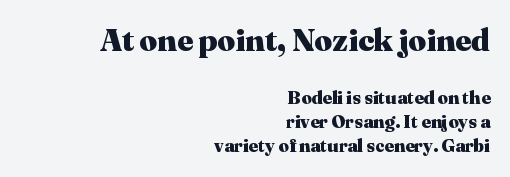
Proportional: the letters do not fall into vertical columns. These lines stack with their right ends in a neat column. Is the letter spacing exaggerated? No — it looks like the ordinary default. Here the first block reads like a headline and the second like body copy.
